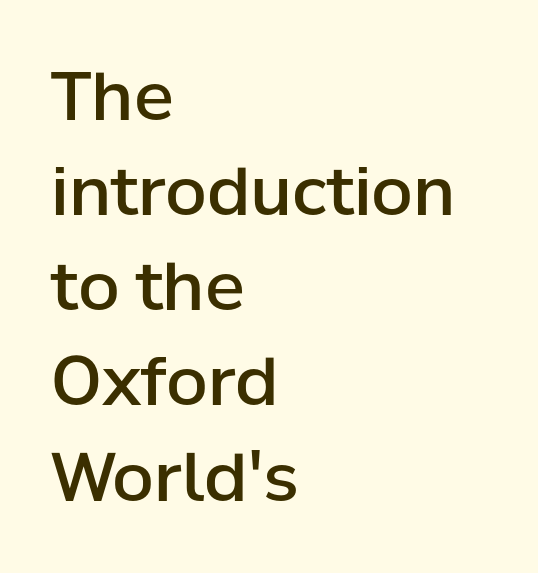
The image shows 67 px semibold sans-serif type, upright; set left-aligned, normal line spacing (1.42x), normal letter spacing, not underlined; low stroke contrast and a medium x-height.
